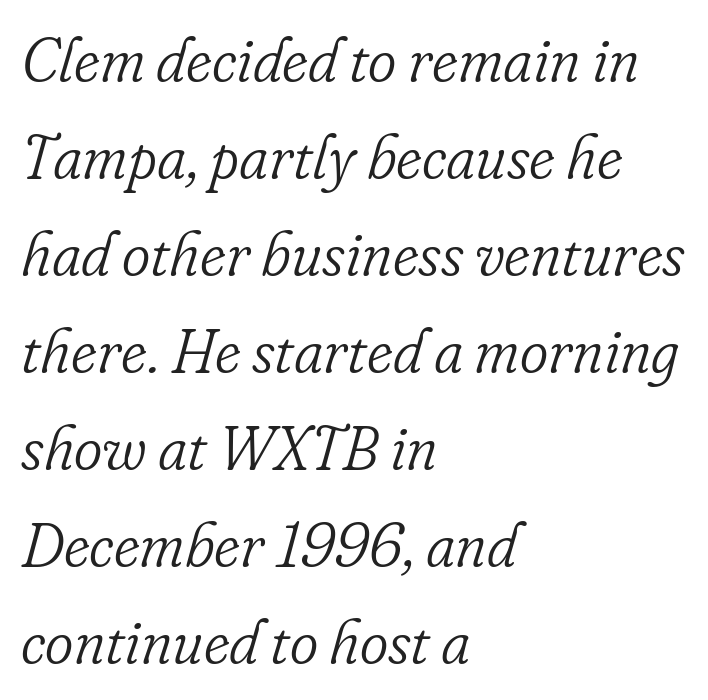
{"serif": "yes", "italic": "yes", "lean": "right", "slant_degrees": 16, "bold": "no", "weight": "light", "width": "normal", "stroke_contrast": "low", "x_height": "small", "monospaced": "no", "underline": "no", "align": "left", "line_spacing": "normal", "line_spacing_ratio": 1.59, "letter_spacing": "normal", "letter_spacing_em": 0.0, "glyph_px": 61}
